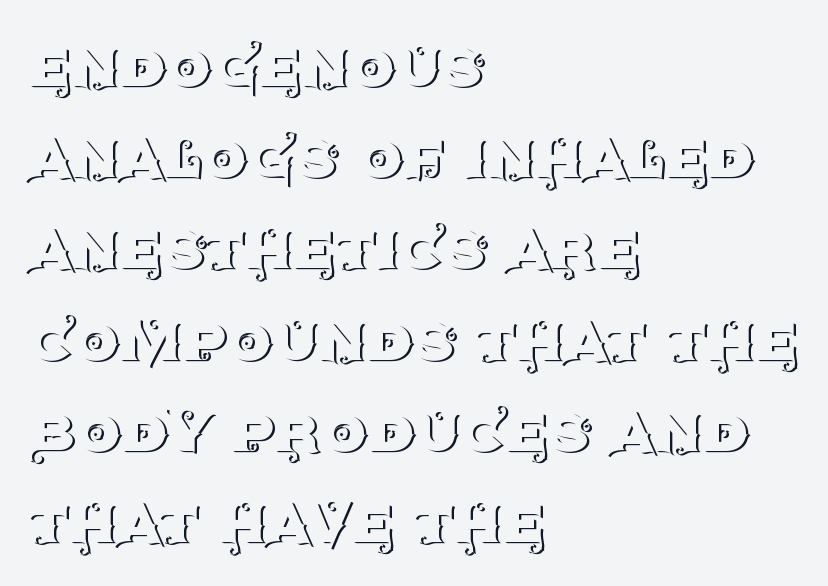
Q: Is the text bold? A: No.
Q: Is the text italic (slanted)? A: No, it is upright.
Q: Is the typeface a serif or a sans-serif typeface? A: Serif.
Q: Is the text underlined? A: No.
Q: How is the paragraph aligned? A: Left-aligned.
Q: Is the spacing between letters normal or unusually wide? A: Normal.
Q: Is the spacing between lines tight, normal or loose? A: Normal.
Q: Width (condensed, normal, or wide)? A: Normal.
Q: Stroke contrast? A: Medium.
Q: x-height? A: Large.
Q: Monospaced? A: No.
